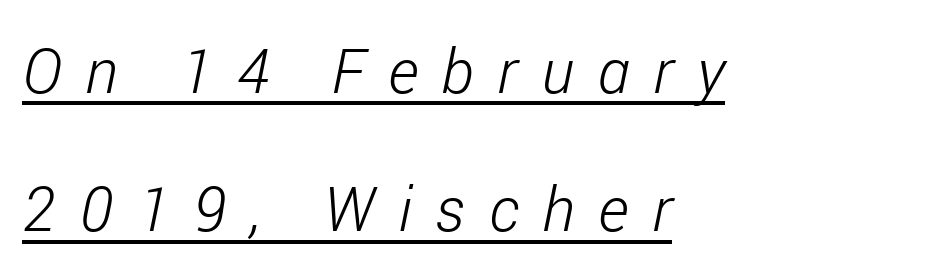
The image shows 62 px light, condensed type, italic (leaning right); set left-aligned, loose line spacing (2.23x), unusually wide letter spacing (+0.38 em), underlined; low stroke contrast and a medium x-height.
